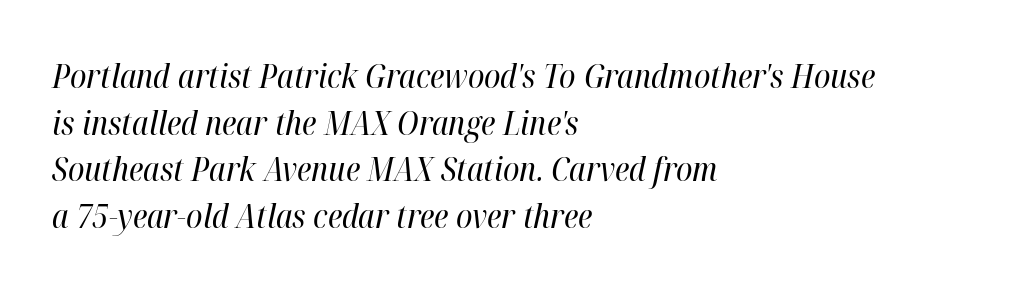
{"italic": "yes", "lean": "right", "slant_degrees": 12, "bold": "no", "weight": "regular", "width": "condensed", "stroke_contrast": "high", "x_height": "medium", "monospaced": "no", "underline": "no", "align": "left", "line_spacing": "normal", "line_spacing_ratio": 1.41, "letter_spacing": "normal", "letter_spacing_em": 0.0, "glyph_px": 33}
